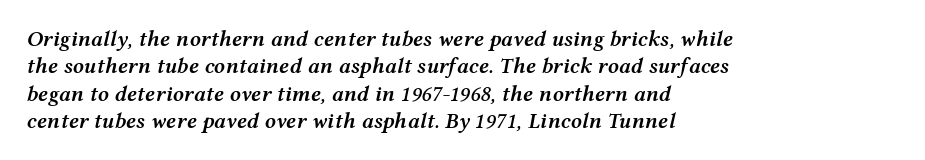
{"italic": "yes", "lean": "right", "slant_degrees": 12, "bold": "semi", "underline": "no", "align": "left", "line_spacing_ratio": 1.24, "letter_spacing": "normal", "letter_spacing_em": 0.0, "glyph_px": 22}
